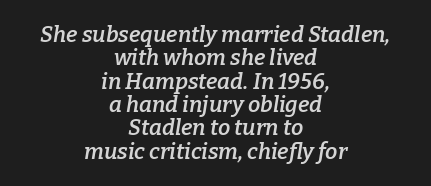
{"italic": "yes", "lean": "right", "slant_degrees": 9, "bold": "semi", "underline": "no", "align": "center", "line_spacing": "tight", "line_spacing_ratio": 1.06, "letter_spacing": "normal", "letter_spacing_em": 0.0, "glyph_px": 22}
